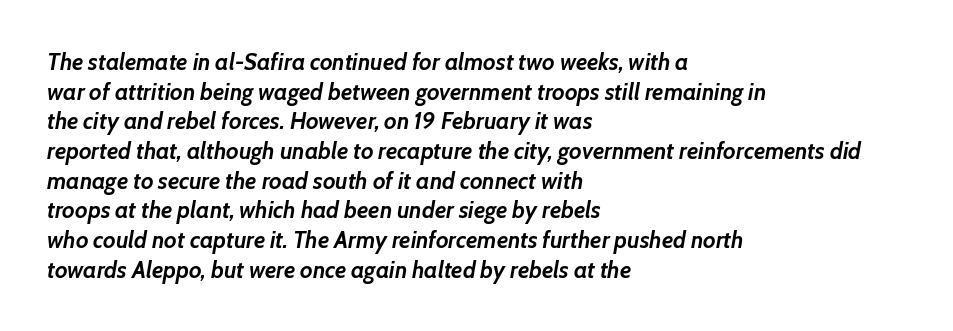
Q: Is the text bold? A: Yes.
Q: Is the text italic (slanted)? A: Yes, it leans right by about 7 degrees.
Q: Is the text underlined? A: No.
Q: How is the paragraph aligned? A: Left-aligned.
Q: Is the spacing between letters normal or unusually wide? A: Normal.
Q: Is the spacing between lines tight, normal or loose? A: Normal.
